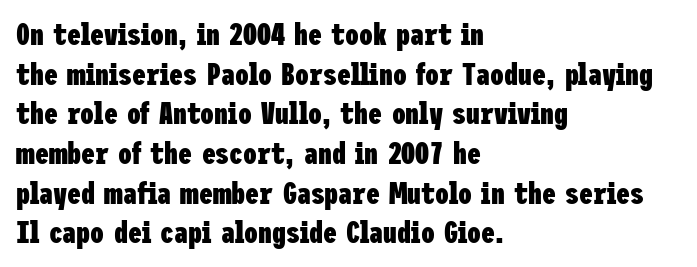
The image shows 31 px heavy, condensed sans-serif type, upright; set left-aligned, normal line spacing (1.28x), normal letter spacing, not underlined; low stroke contrast and a medium x-height.
